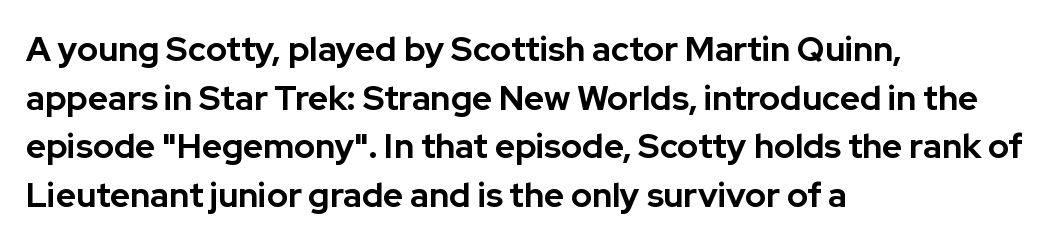
{"serif": "no", "italic": "no", "bold": "yes", "weight": "bold", "width": "normal", "stroke_contrast": "low", "x_height": "medium", "monospaced": "no", "underline": "no", "align": "left", "line_spacing": "normal", "line_spacing_ratio": 1.43, "letter_spacing": "normal", "letter_spacing_em": 0.0, "glyph_px": 34}
